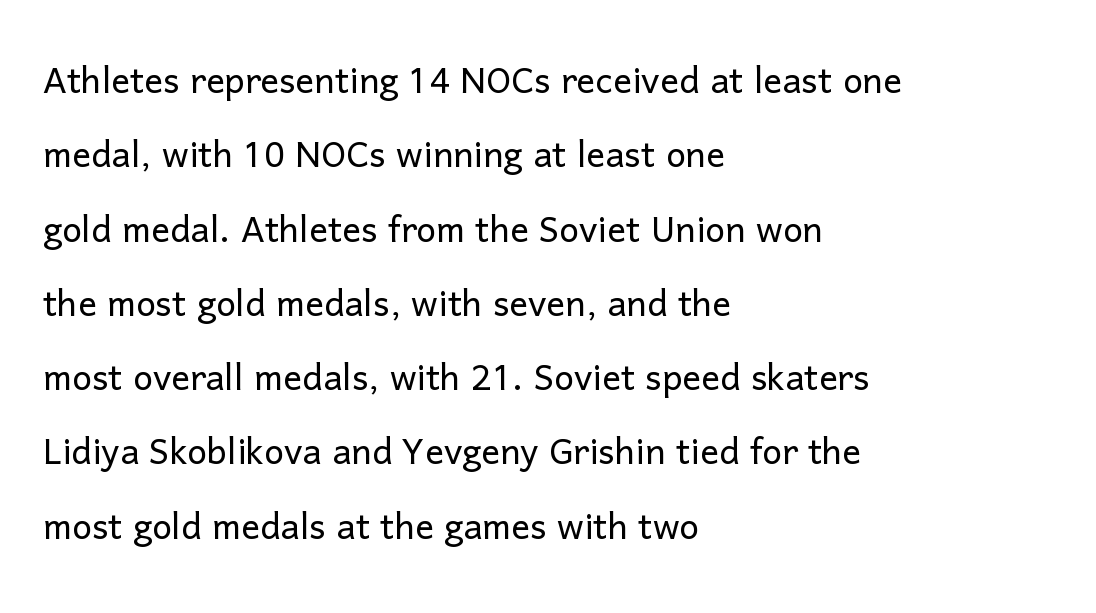
Q: Is the text bold? A: No.
Q: Is the text italic (slanted)? A: No, it is upright.
Q: Is the typeface a serif or a sans-serif typeface? A: Sans-serif.
Q: Is the text underlined? A: No.
Q: How is the paragraph aligned? A: Left-aligned.
Q: Is the spacing between letters normal or unusually wide? A: Normal.
Q: Is the spacing between lines tight, normal or loose? A: Normal.
Q: Width (condensed, normal, or wide)? A: Normal.
Q: Stroke contrast? A: Low.
Q: x-height? A: Medium.
Q: Monospaced? A: No.
